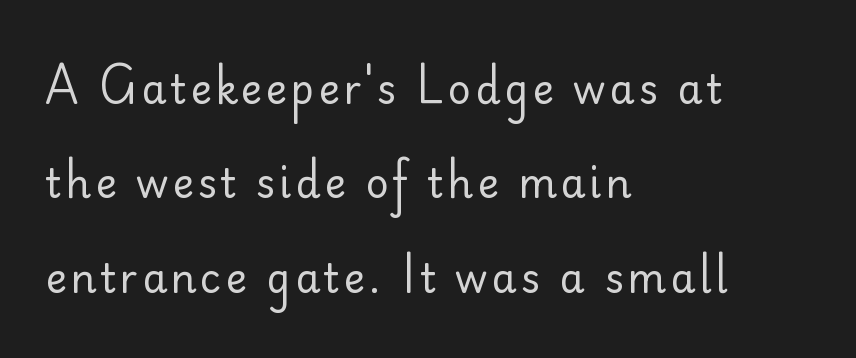
{"serif": "no", "italic": "no", "bold": "no", "weight": "regular", "width": "normal", "stroke_contrast": "low", "x_height": "small", "monospaced": "no", "underline": "no", "align": "left", "line_spacing": "loose", "line_spacing_ratio": 2.36, "glyph_px": 40}
